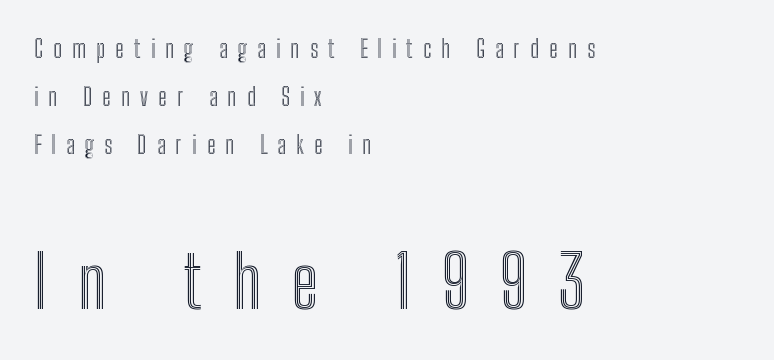
Q: Is the text italic (slanted)? A: No, it is upright.
Q: Is the text underlined? A: No.
Q: How is the paragraph aligned? A: Left-aligned.
Q: Is the spacing between letters normal or unusually wide? A: Unusually wide.
Q: Is the spacing between lines tight, normal or loose? A: Loose.
Q: Which block of text is set in a larger size, the first (top) or the second (bottom)? A: The second (bottom) one.
Q: Width (condensed, normal, or wide)? A: Condensed.
Q: x-height? A: Medium.
Q: Monospaced? A: No.
